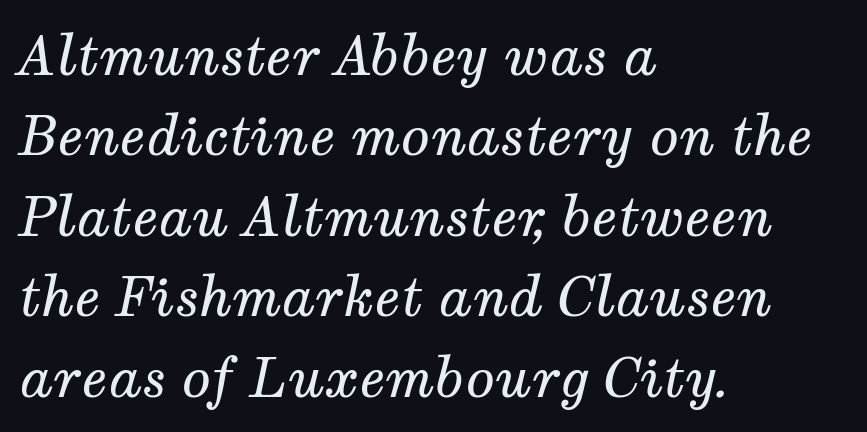
The image shows 54 px regular-weight serif type, italic (leaning right); set left-aligned, normal line spacing (1.49x), normal letter spacing, not underlined; medium stroke contrast and a medium x-height.
